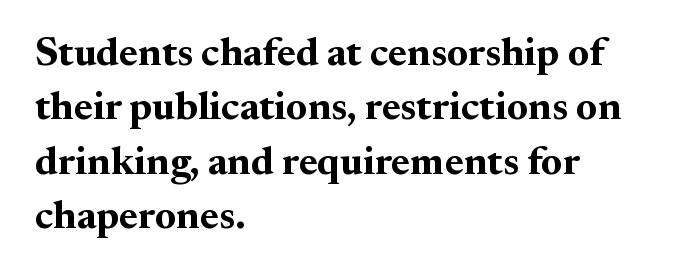
Q: Is the text bold? A: Yes.
Q: Is the text italic (slanted)? A: No, it is upright.
Q: Is the typeface a serif or a sans-serif typeface? A: Serif.
Q: Is the text underlined? A: No.
Q: How is the paragraph aligned? A: Left-aligned.
Q: Is the spacing between letters normal or unusually wide? A: Normal.
Q: Is the spacing between lines tight, normal or loose? A: Normal.
Q: Width (condensed, normal, or wide)? A: Normal.
Q: Stroke contrast? A: Medium.
Q: x-height? A: Small.
Q: Monospaced? A: No.
